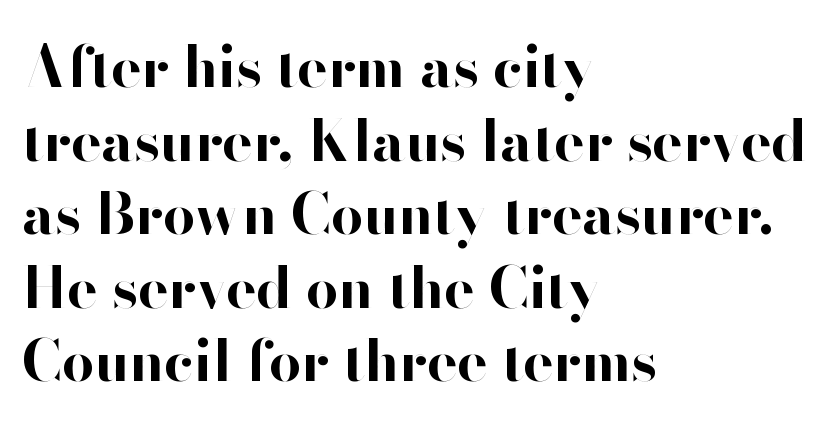
{"serif": "no", "italic": "no", "bold": "yes", "weight": "bold", "width": "normal", "stroke_contrast": "high", "x_height": "small", "monospaced": "no", "underline": "no", "align": "left", "line_spacing": "normal", "line_spacing_ratio": 1.29, "letter_spacing": "normal", "letter_spacing_em": 0.0, "glyph_px": 57}
